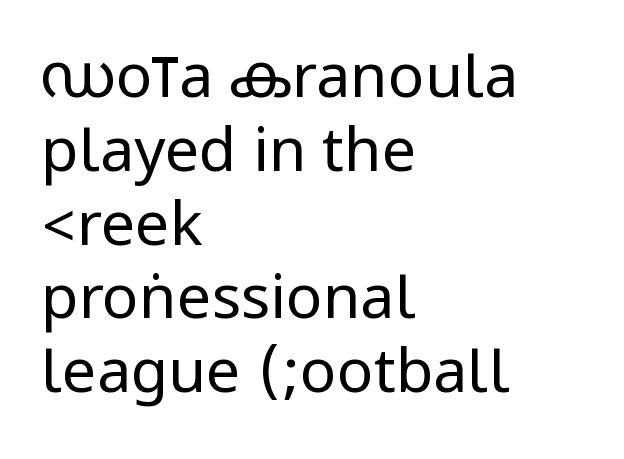
Words appear dense and cohesive because spacing is normal. If you drew a line through each stem, it would be perfectly vertical. What kind of face is this? One without serifs — a sans. The font is comparable to plain body text, perhaps lighter.
